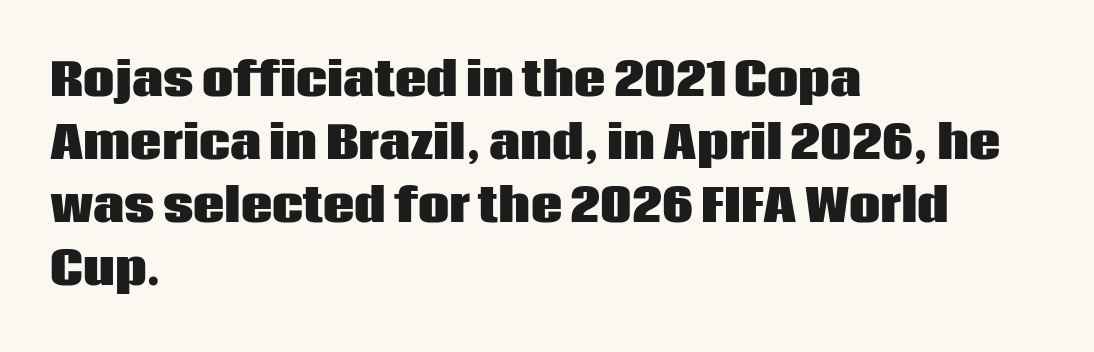
The image shows 44 px heavy sans-serif type, upright; set left-aligned, normal line spacing (1.43x), normal letter spacing, not underlined; low stroke contrast and a large x-height.
